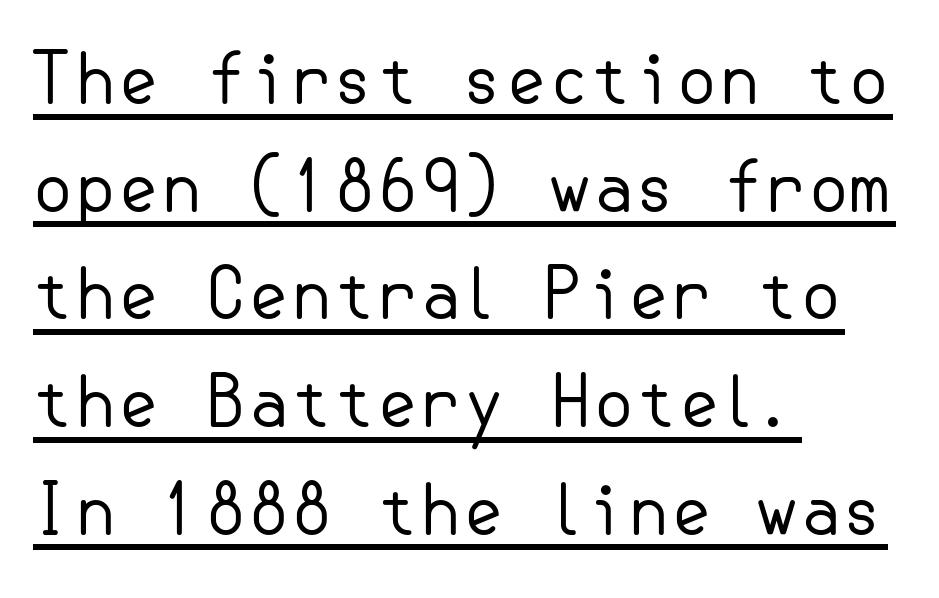
The image shows 69 px regular-weight sans-serif type, upright; set left-aligned, normal line spacing (1.56x), normal letter spacing, underlined; low stroke contrast and a small x-height.
